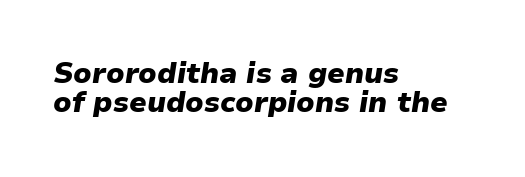
The image shows 29 px heavy type, italic (leaning right); set left-aligned, tight line spacing (1.01x), normal letter spacing, not underlined; low stroke contrast and a medium x-height.
